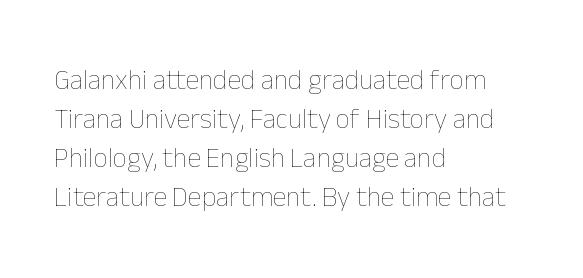
In terms of leading, this rendering sits right in the middle. One-word summary of the alignment: left. Compared with a typical body face, this is equally light or lighter still. A typesetter would call this proportional, since set widths differ per character. When letters stand straight like this, we call the style roman or upright.
